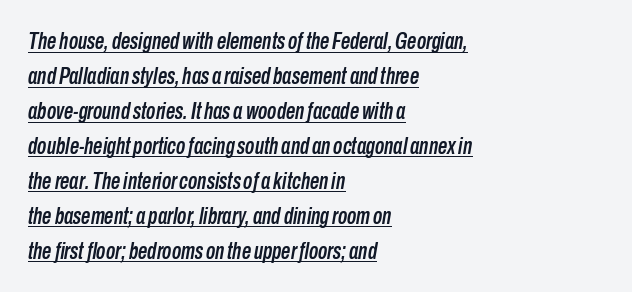
Q: Is the text italic (slanted)? A: Yes, it leans right by about 10 degrees.
Q: Is the text underlined? A: Yes.
Q: How is the paragraph aligned? A: Left-aligned.
Q: Is the spacing between letters normal or unusually wide? A: Normal.
Q: Is the spacing between lines tight, normal or loose? A: Normal.
